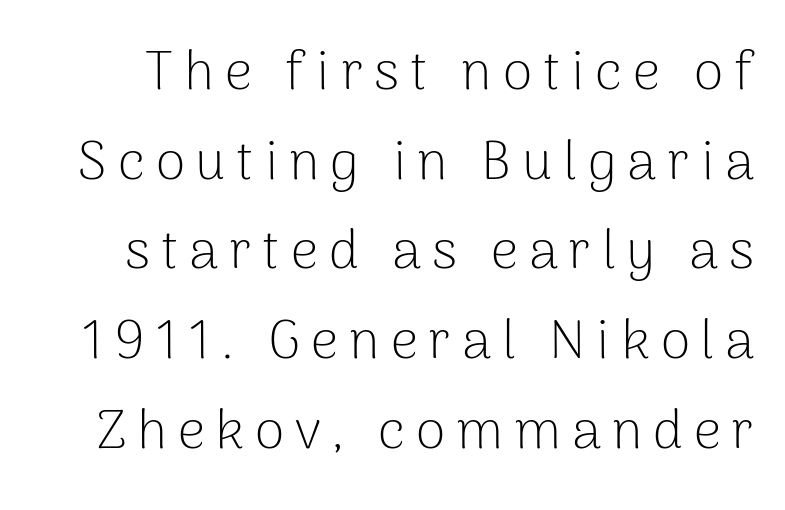
Is this a sans? Yes — the strokes have no serifs. Check the space under the baseline: it is left empty. Students, observe: this is what conventionally led text looks like. Nothing heavy about these letters — not bold at all.
